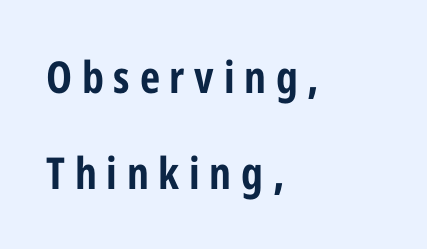
The image shows 44 px bold, condensed sans-serif type, upright; set left-aligned, loose line spacing (2.19x), unusually wide letter spacing (+0.22 em), not underlined; low stroke contrast and a medium x-height.
